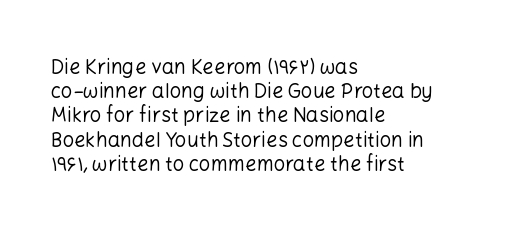
Tall strokes in this sample are plumb rather than angled. Decoration check: the copy has no underline. Words appear dense and cohesive because spacing is normal. The typesetter chose a ragged-right arrangement here.
